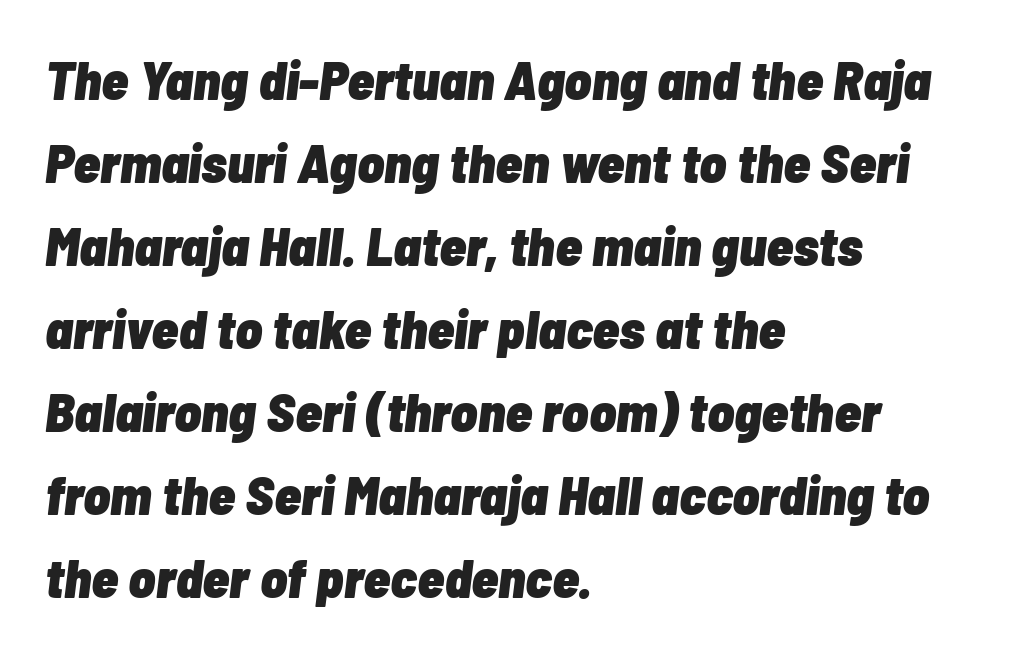
The image shows 55 px heavy, condensed type, italic (leaning right); set left-aligned, normal line spacing (1.51x), normal letter spacing, not underlined; low stroke contrast and a medium x-height.
